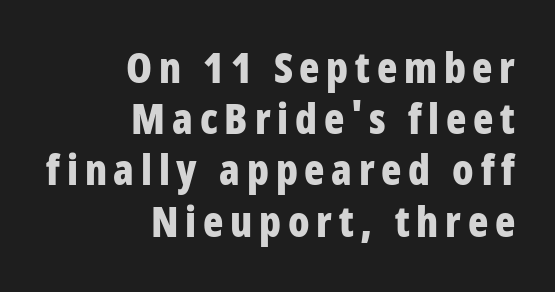
The image shows 42 px bold, condensed sans-serif type, upright; set right-aligned, line spacing 1.22x, not underlined; low stroke contrast and a large x-height.
